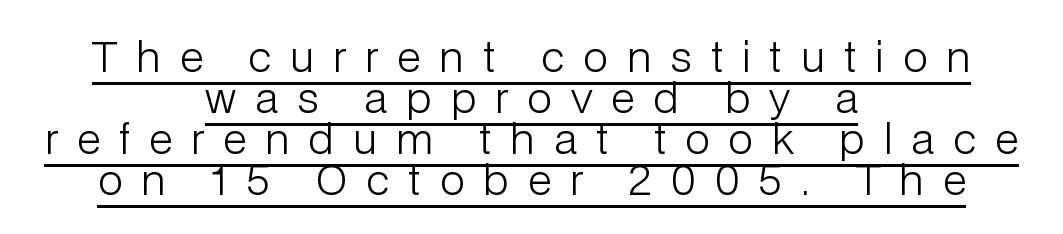
{"serif": "no", "italic": "no", "bold": "no", "weight": "light", "width": "normal", "stroke_contrast": "low", "x_height": "medium", "monospaced": "no", "underline": "yes", "align": "center", "line_spacing": "tight", "line_spacing_ratio": 1.0, "letter_spacing": "wide", "letter_spacing_em": 0.47, "glyph_px": 41}
